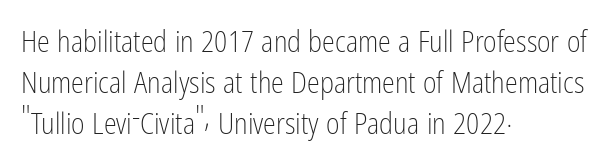
{"serif": "no", "italic": "no", "bold": "no", "weight": "light", "width": "condensed", "stroke_contrast": "low", "x_height": "medium", "monospaced": "no", "underline": "no", "align": "left", "line_spacing": "normal", "line_spacing_ratio": 1.42, "letter_spacing": "normal", "letter_spacing_em": 0.0, "glyph_px": 29}
